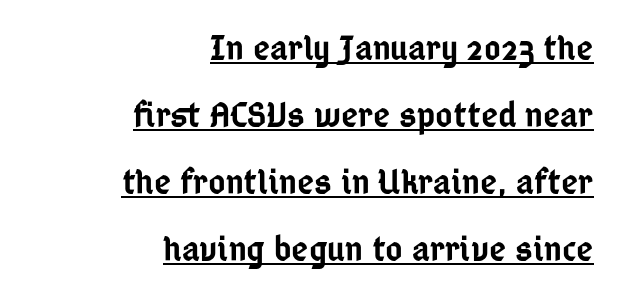
{"serif": "no", "italic": "no", "bold": "semi", "weight": "semibold", "width": "condensed", "stroke_contrast": "low", "x_height": "medium", "monospaced": "no", "underline": "yes", "align": "right", "line_spacing_ratio": 1.81, "letter_spacing": "normal", "letter_spacing_em": 0.0, "glyph_px": 37}
